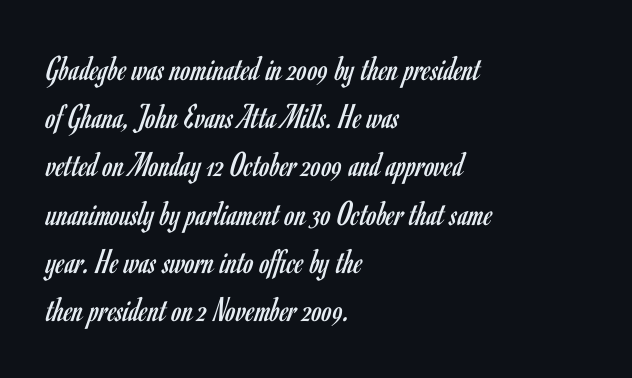
{"serif": "no", "bold": "no", "weight": "regular", "width": "condensed", "stroke_contrast": "low", "x_height": "small", "monospaced": "no", "underline": "no", "align": "left", "line_spacing": "normal", "line_spacing_ratio": 1.34, "letter_spacing": "normal", "letter_spacing_em": 0.0, "glyph_px": 36}
